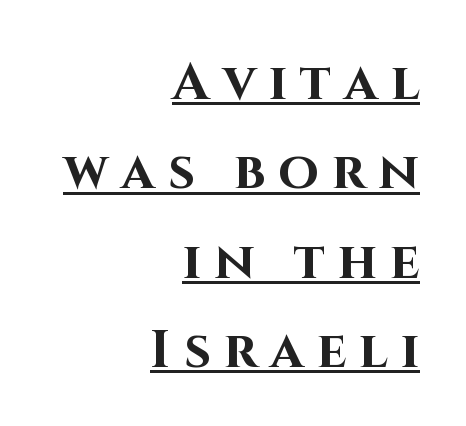
The image shows 52 px bold sans-serif type, upright; set right-aligned, line spacing 1.72x, unusually wide letter spacing (+0.25 em), underlined; high stroke contrast and a large x-height.
